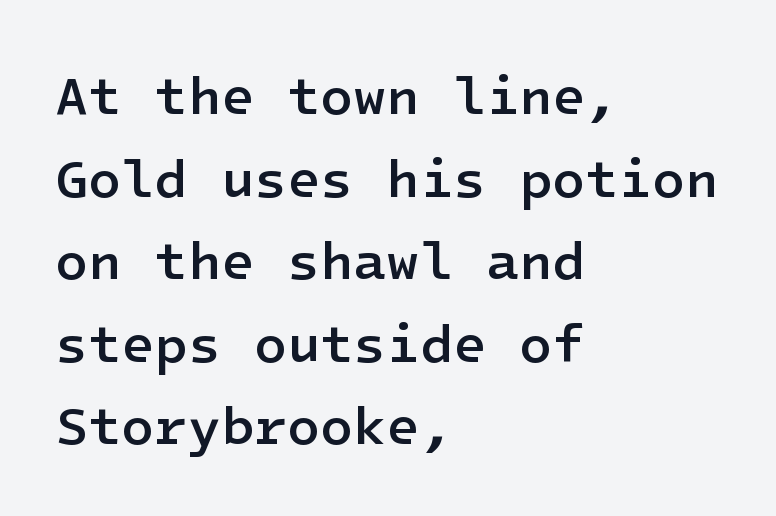
{"serif": "no", "italic": "no", "bold": "semi", "weight": "semibold", "width": "normal", "stroke_contrast": "low", "x_height": "medium", "underline": "no", "align": "left", "line_spacing": "normal", "line_spacing_ratio": 1.53, "letter_spacing": "normal", "letter_spacing_em": 0.0, "glyph_px": 54}
